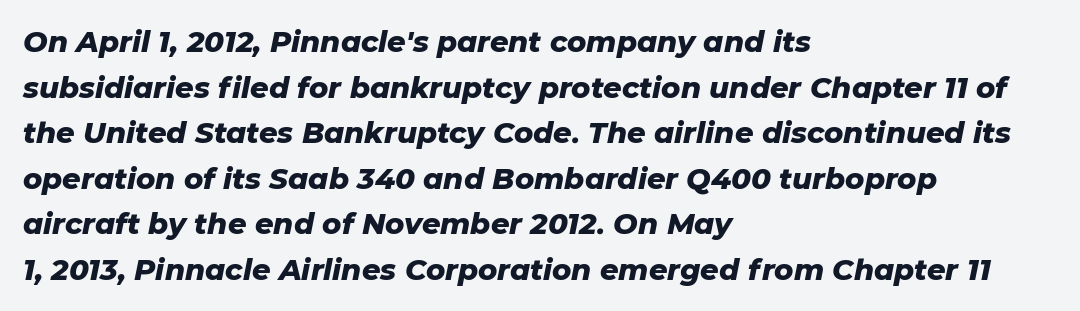
Every row of glyphs begins at an identical x-position on the left. Rendered with sloped, italic letterforms. The space beneath each line is pristine and unruled. Thick stems and heavy bowls — unmistakably bold.
